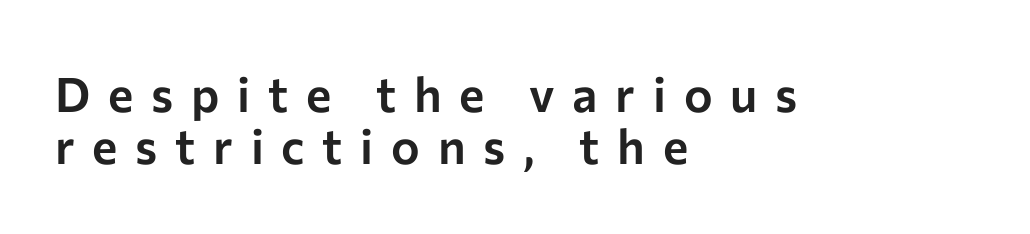
Q: Is the text italic (slanted)? A: No, it is upright.
Q: Is the typeface a serif or a sans-serif typeface? A: Sans-serif.
Q: Is the text underlined? A: No.
Q: How is the paragraph aligned? A: Left-aligned.
Q: Is the spacing between letters normal or unusually wide? A: Unusually wide.
Q: Is the spacing between lines tight, normal or loose? A: Tight.
Q: Width (condensed, normal, or wide)? A: Normal.
Q: Stroke contrast? A: Low.
Q: x-height? A: Medium.
Q: Monospaced? A: No.
